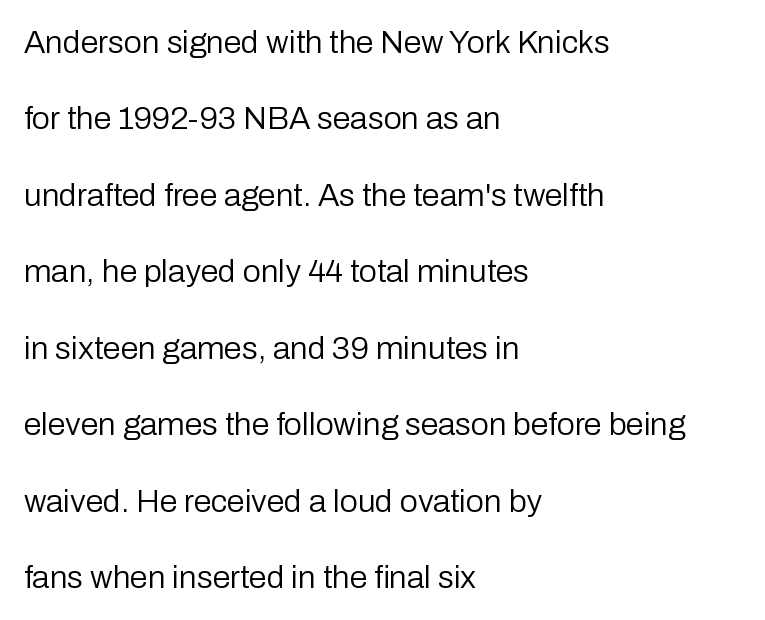
Q: Is the text bold? A: No.
Q: Is the text italic (slanted)? A: No, it is upright.
Q: Is the typeface a serif or a sans-serif typeface? A: Sans-serif.
Q: Is the text underlined? A: No.
Q: How is the paragraph aligned? A: Left-aligned.
Q: Is the spacing between letters normal or unusually wide? A: Normal.
Q: Is the spacing between lines tight, normal or loose? A: Loose.
Q: Width (condensed, normal, or wide)? A: Normal.
Q: Stroke contrast? A: Low.
Q: x-height? A: Medium.
Q: Monospaced? A: No.
